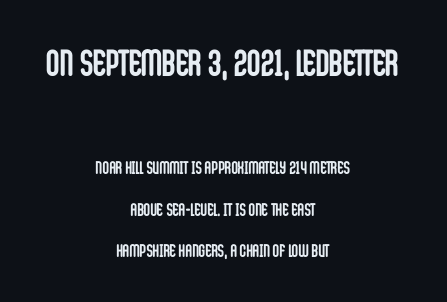
{"serif": "no", "italic": "no", "bold": "yes", "weight": "semibold", "width": "condensed", "stroke_contrast": "low", "x_height": "large", "monospaced": "no", "underline": "no", "align": "center", "line_spacing": "loose", "line_spacing_ratio": 2.31, "letter_spacing": "normal", "letter_spacing_em": 0.0, "larger_block": "first", "size_ratio": 2.06, "glyph_px": 37}
